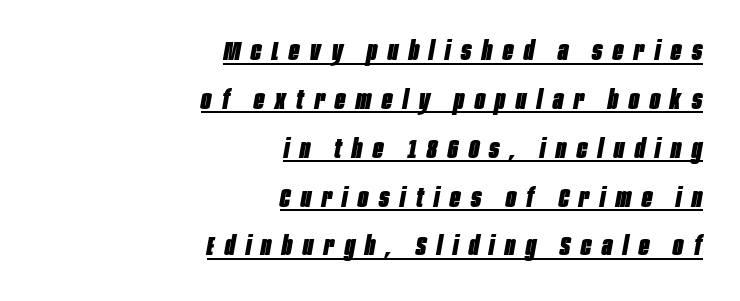
Q: Is the text bold? A: Yes.
Q: Is the text italic (slanted)? A: Yes, it leans right by about 10 degrees.
Q: Is the text underlined? A: Yes.
Q: How is the paragraph aligned? A: Right-aligned.
Q: Is the spacing between letters normal or unusually wide? A: Unusually wide.
